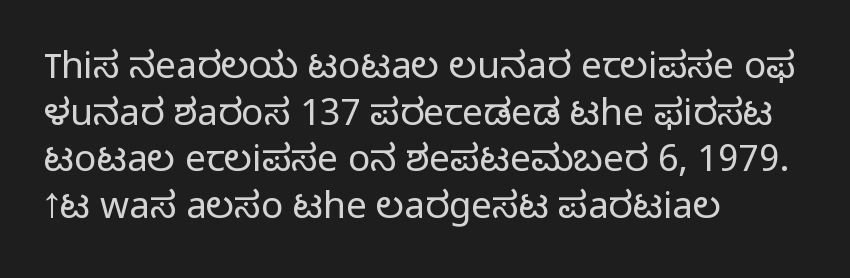
The image shows 37 px light sans-serif type, upright; set left-aligned, normal line spacing (1.26x), normal letter spacing, not underlined; low stroke contrast and a medium x-height.
